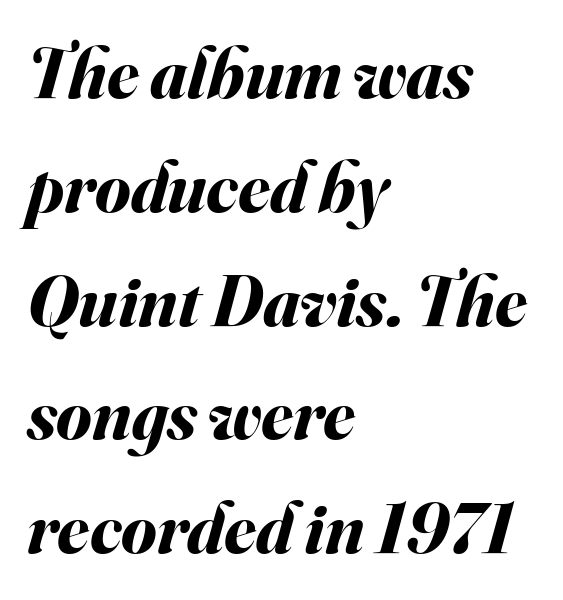
Q: Is the text bold? A: Yes.
Q: Is the text italic (slanted)? A: Yes, it leans right by about 16 degrees.
Q: Is the text underlined? A: No.
Q: How is the paragraph aligned? A: Left-aligned.
Q: Is the spacing between letters normal or unusually wide? A: Normal.
Q: Is the spacing between lines tight, normal or loose? A: Normal.
Q: Width (condensed, normal, or wide)? A: Normal.
Q: Stroke contrast? A: Medium.
Q: x-height? A: Small.
Q: Monospaced? A: No.
